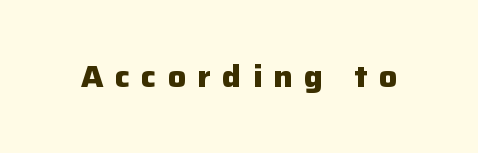
{"serif": "no", "italic": "no", "bold": "yes", "weight": "heavy", "width": "normal", "stroke_contrast": "low", "x_height": "medium", "monospaced": "no", "underline": "no", "letter_spacing": "wide", "letter_spacing_em": 0.38, "glyph_px": 30}
